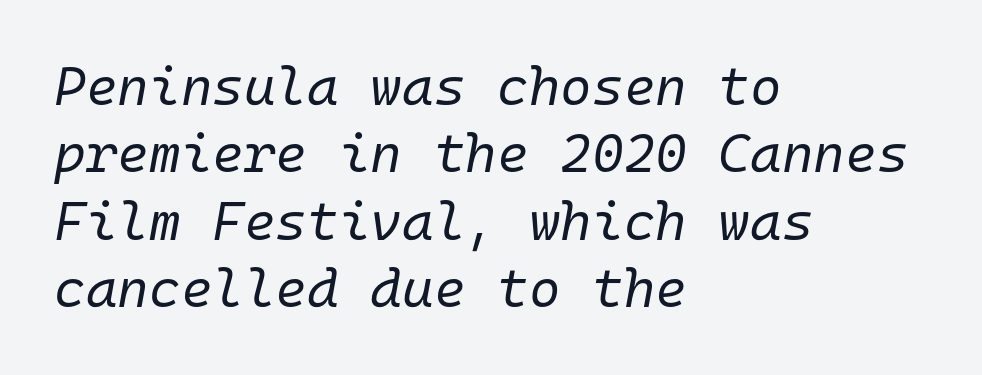
Q: Is the text bold? A: No.
Q: Is the text italic (slanted)? A: Yes, it leans right by about 10 degrees.
Q: Is the text underlined? A: No.
Q: How is the paragraph aligned? A: Left-aligned.
Q: Is the spacing between letters normal or unusually wide? A: Normal.
Q: Is the spacing between lines tight, normal or loose? A: Normal.
Q: Width (condensed, normal, or wide)? A: Normal.
Q: Stroke contrast? A: Low.
Q: x-height? A: Medium.
Q: Monospaced? A: Yes.
